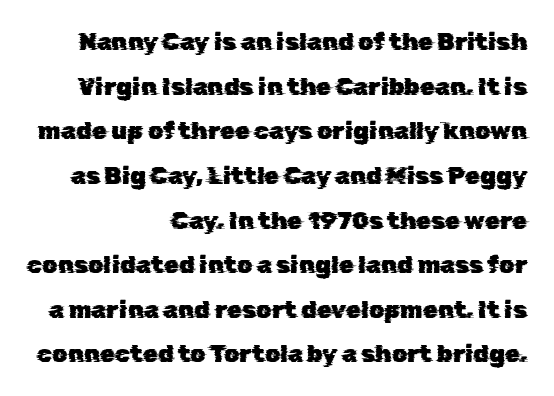
Q: Is the text underlined? A: No.
Q: How is the paragraph aligned? A: Right-aligned.
Q: Is the spacing between letters normal or unusually wide? A: Normal.
